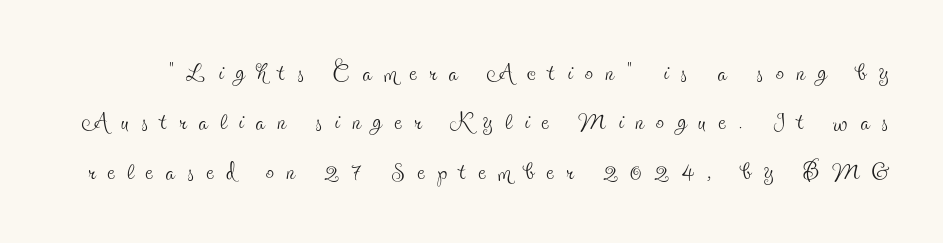
Q: Is the text bold? A: No.
Q: Is the typeface a serif or a sans-serif typeface? A: Serif.
Q: Is the text underlined? A: No.
Q: Is the spacing between letters normal or unusually wide? A: Unusually wide.
Q: Is the spacing between lines tight, normal or loose? A: Normal.
Q: Width (condensed, normal, or wide)? A: Condensed.
Q: x-height? A: Small.
Q: Monospaced? A: No.
